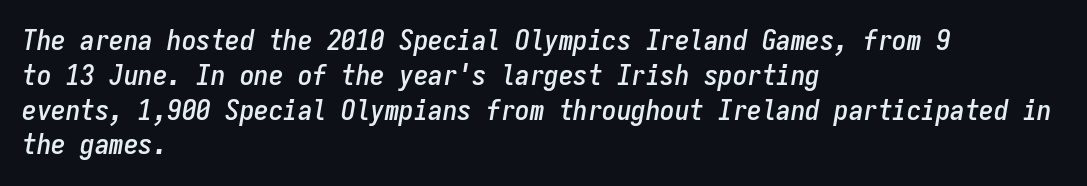
Q: Is the text italic (slanted)? A: Yes, it leans right by about 9 degrees.
Q: Is the text underlined? A: No.
Q: How is the paragraph aligned? A: Left-aligned.
Q: Is the spacing between letters normal or unusually wide? A: Normal.
Q: Width (condensed, normal, or wide)? A: Condensed.
Q: Stroke contrast? A: Low.
Q: x-height? A: Medium.
Q: Monospaced? A: Yes.
